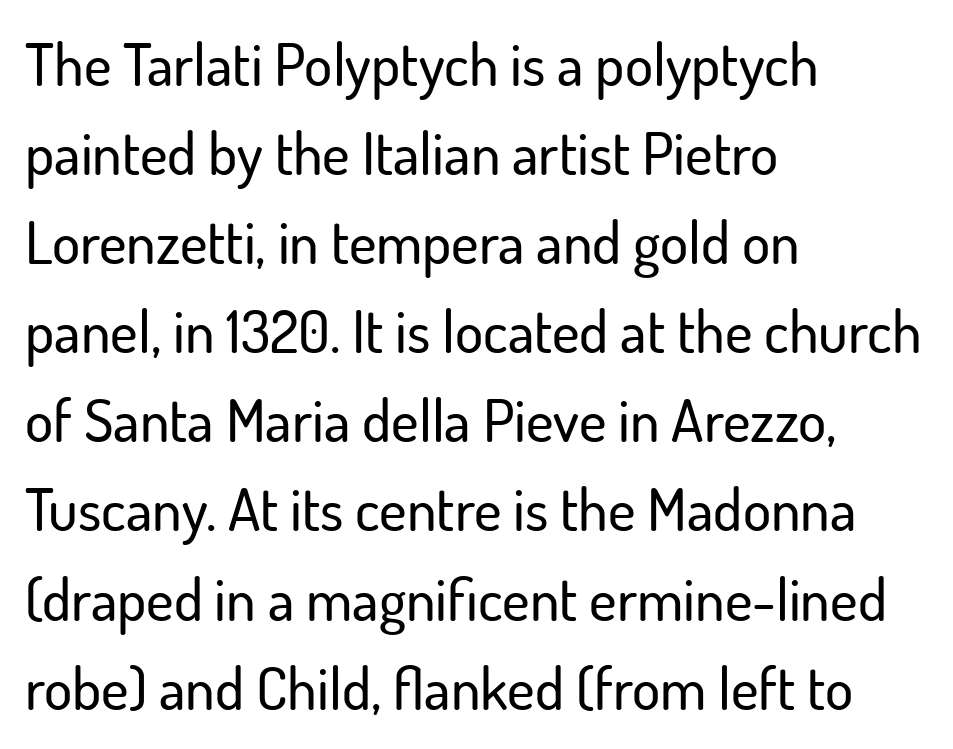
Q: Is the text italic (slanted)? A: No, it is upright.
Q: Is the typeface a serif or a sans-serif typeface? A: Sans-serif.
Q: Is the text underlined? A: No.
Q: How is the paragraph aligned? A: Left-aligned.
Q: Is the spacing between letters normal or unusually wide? A: Normal.
Q: Is the spacing between lines tight, normal or loose? A: Normal.
Q: Width (condensed, normal, or wide)? A: Normal.
Q: Stroke contrast? A: Low.
Q: x-height? A: Small.
Q: Monospaced? A: No.
